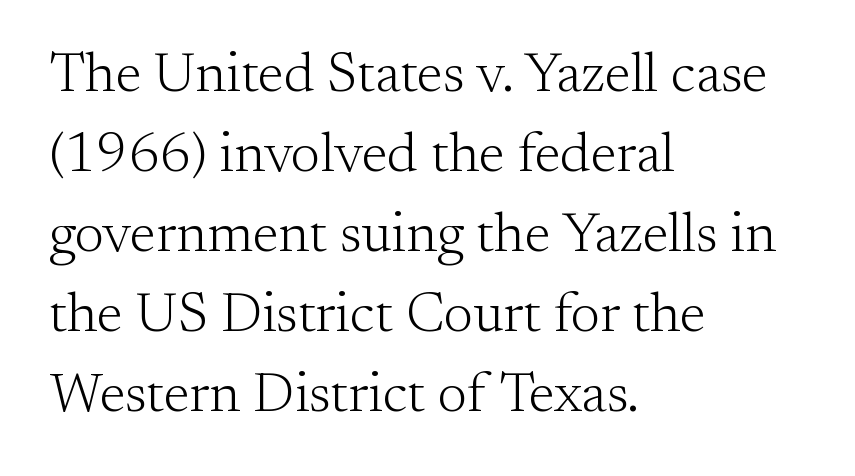
This rendering leaves character spacing at its baseline value. The weight would be labelled regular, book, light, or lighter still. These lines were composed using upright roman letters. Plain, unruled lines of type. The font family rendered here belongs to the serif group. Note the varied advance widths — an 'i' is clearly narrower than an 'm'.
